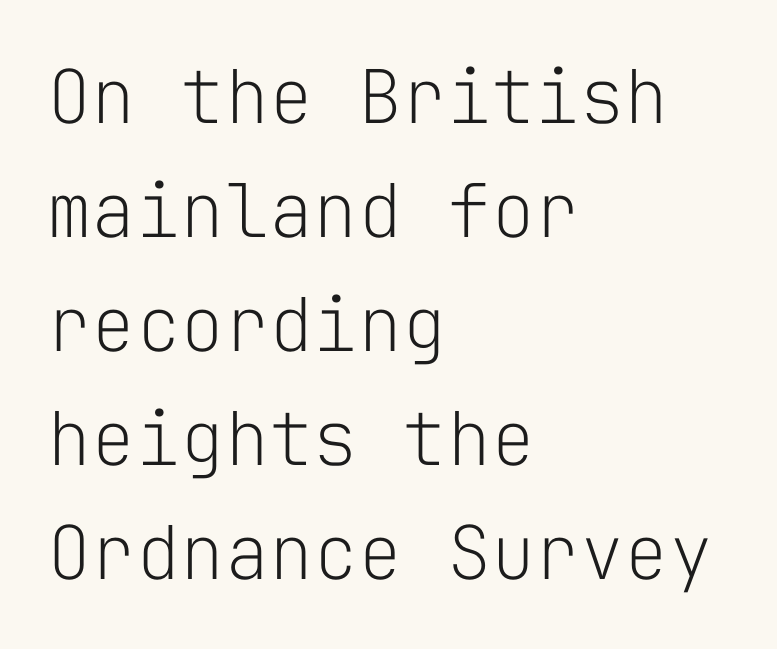
Q: Is the text bold? A: No.
Q: Is the text italic (slanted)? A: No, it is upright.
Q: Is the typeface a serif or a sans-serif typeface? A: Sans-serif.
Q: Is the text underlined? A: No.
Q: How is the paragraph aligned? A: Left-aligned.
Q: Is the spacing between letters normal or unusually wide? A: Normal.
Q: Is the spacing between lines tight, normal or loose? A: Normal.
Q: Width (condensed, normal, or wide)? A: Normal.
Q: Stroke contrast? A: Low.
Q: x-height? A: Medium.
Q: Monospaced? A: Yes.
